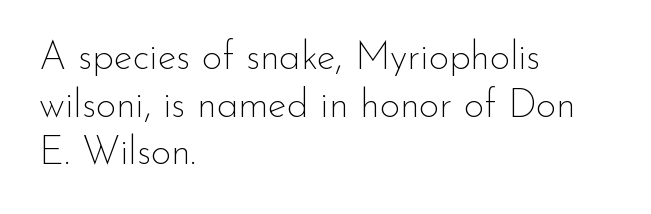
Q: Is the text bold? A: No.
Q: Is the text italic (slanted)? A: No, it is upright.
Q: Is the typeface a serif or a sans-serif typeface? A: Sans-serif.
Q: Is the text underlined? A: No.
Q: How is the paragraph aligned? A: Left-aligned.
Q: Is the spacing between letters normal or unusually wide? A: Normal.
Q: Width (condensed, normal, or wide)? A: Normal.
Q: Stroke contrast? A: Low.
Q: x-height? A: Small.
Q: Monospaced? A: No.
